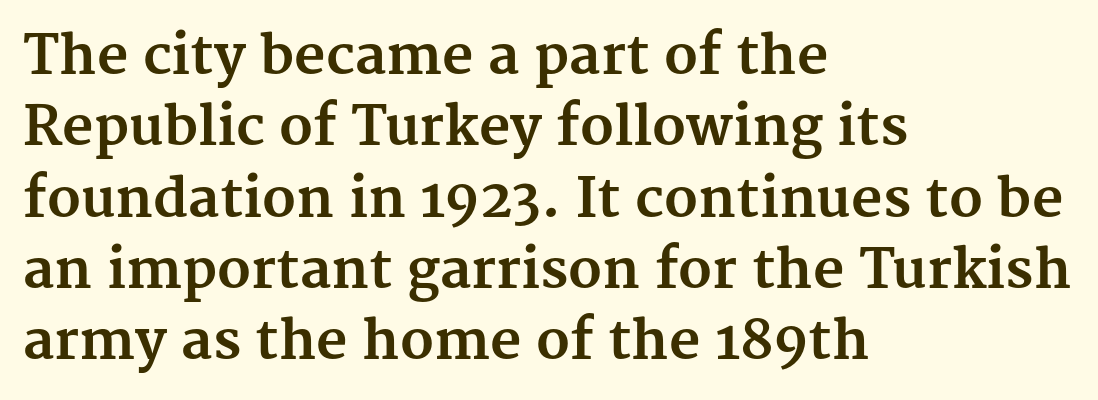
The image shows 54 px bold serif type, upright; set left-aligned, normal line spacing (1.32x), normal letter spacing, not underlined; medium stroke contrast and a medium x-height.
